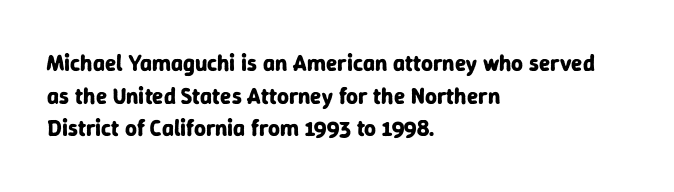
The image shows 23 px bold type, upright; set left-aligned, normal line spacing (1.42x), normal letter spacing, not underlined.
